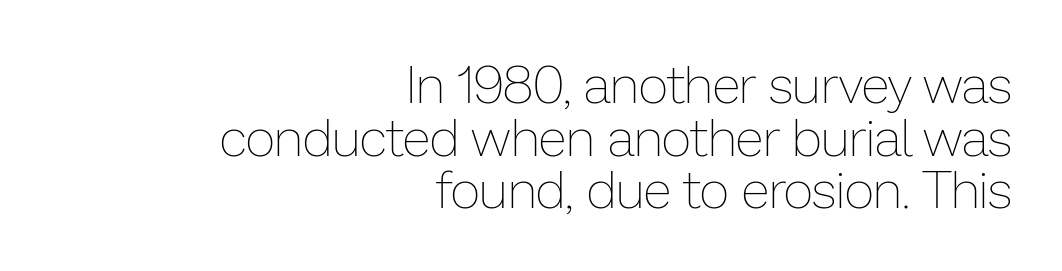
Q: Is the text bold? A: No.
Q: Is the text italic (slanted)? A: No, it is upright.
Q: Is the text underlined? A: No.
Q: How is the paragraph aligned? A: Right-aligned.
Q: Is the spacing between letters normal or unusually wide? A: Normal.
Q: Is the spacing between lines tight, normal or loose? A: Tight.
Q: Width (condensed, normal, or wide)? A: Normal.
Q: Stroke contrast? A: Low.
Q: x-height? A: Medium.
Q: Monospaced? A: No.
